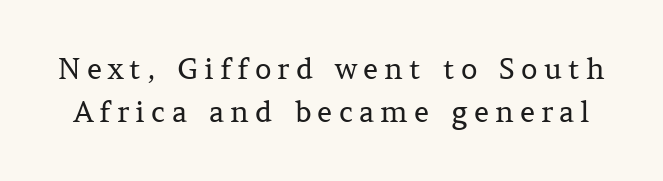
Q: Is the text bold? A: No.
Q: Is the text italic (slanted)? A: No, it is upright.
Q: Is the typeface a serif or a sans-serif typeface? A: Serif.
Q: Is the text underlined? A: No.
Q: Is the spacing between letters normal or unusually wide? A: Unusually wide.
Q: Is the spacing between lines tight, normal or loose? A: Normal.
Q: Width (condensed, normal, or wide)? A: Normal.
Q: Stroke contrast? A: Medium.
Q: x-height? A: Medium.
Q: Monospaced? A: No.
